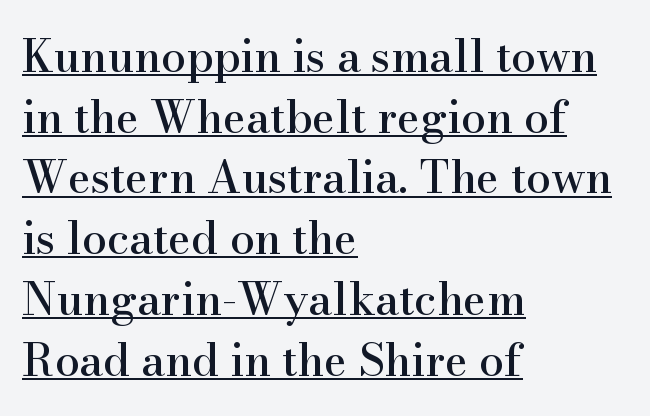
Is there much room between lines? A standard amount, neither cramped nor airy. These lines are rendered in a variable-pitch font. Tracking value appears to be zero — textbook default spacing. Does the copy run flush right? No — it runs flush left.
